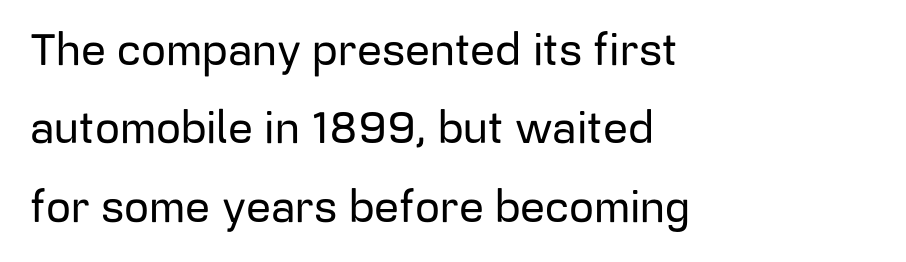
The image shows 44 px sans-serif type, upright; set left-aligned, line spacing 1.78x, normal letter spacing, not underlined; low stroke contrast and a medium x-height.
